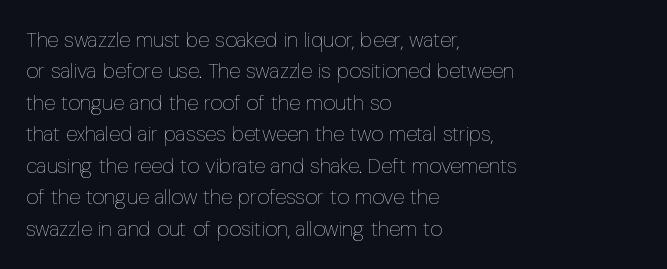
{"italic": "no", "bold": "no", "underline": "no", "align": "left", "line_spacing": "normal", "line_spacing_ratio": 1.5, "letter_spacing": "normal", "letter_spacing_em": 0.0, "glyph_px": 21}
